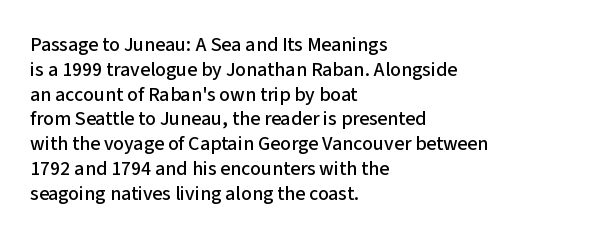
{"italic": "no", "underline": "no", "align": "left", "line_spacing_ratio": 1.24, "letter_spacing": "normal", "letter_spacing_em": 0.0, "glyph_px": 20}
